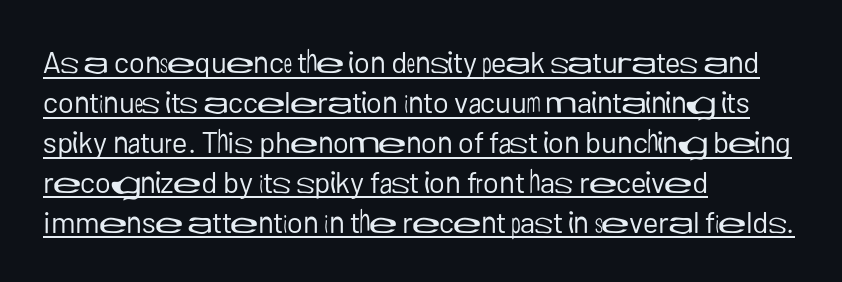
The image shows 30 px regular-weight sans-serif type, upright; set left-aligned, normal line spacing (1.33x), normal letter spacing, underlined; low stroke contrast and a medium x-height.
